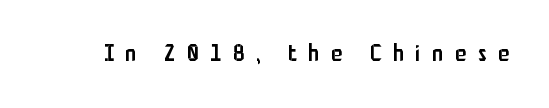
Q: Is the text bold? A: Semi-bold.
Q: Is the text italic (slanted)? A: No, it is upright.
Q: Is the text underlined? A: No.
Q: Is the spacing between letters normal or unusually wide? A: Unusually wide.
